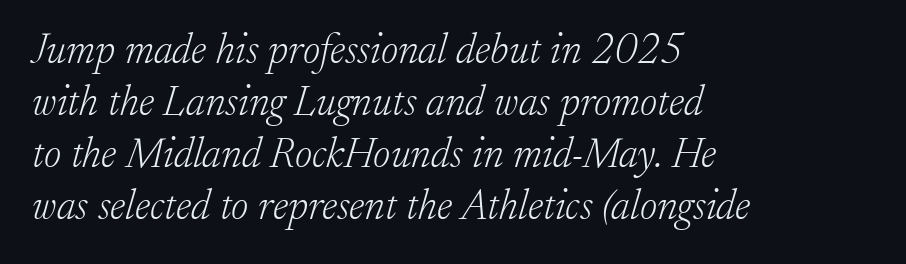
Q: Is the text bold? A: No.
Q: Is the text italic (slanted)? A: Yes, it leans right by about 17 degrees.
Q: Is the typeface a serif or a sans-serif typeface? A: Serif.
Q: Is the text underlined? A: No.
Q: How is the paragraph aligned? A: Left-aligned.
Q: Is the spacing between letters normal or unusually wide? A: Normal.
Q: Width (condensed, normal, or wide)? A: Normal.
Q: Stroke contrast? A: Low.
Q: x-height? A: Small.
Q: Monospaced? A: No.
